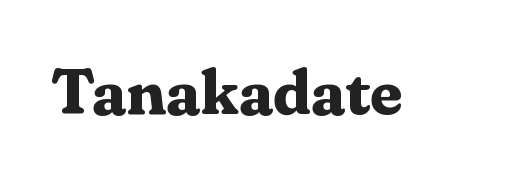
Q: Is the text bold? A: Yes.
Q: Is the text italic (slanted)? A: No, it is upright.
Q: Is the typeface a serif or a sans-serif typeface? A: Serif.
Q: Is the text underlined? A: No.
Q: Is the spacing between letters normal or unusually wide? A: Normal.
Q: Width (condensed, normal, or wide)? A: Normal.
Q: Stroke contrast? A: Medium.
Q: x-height? A: Medium.
Q: Monospaced? A: No.
